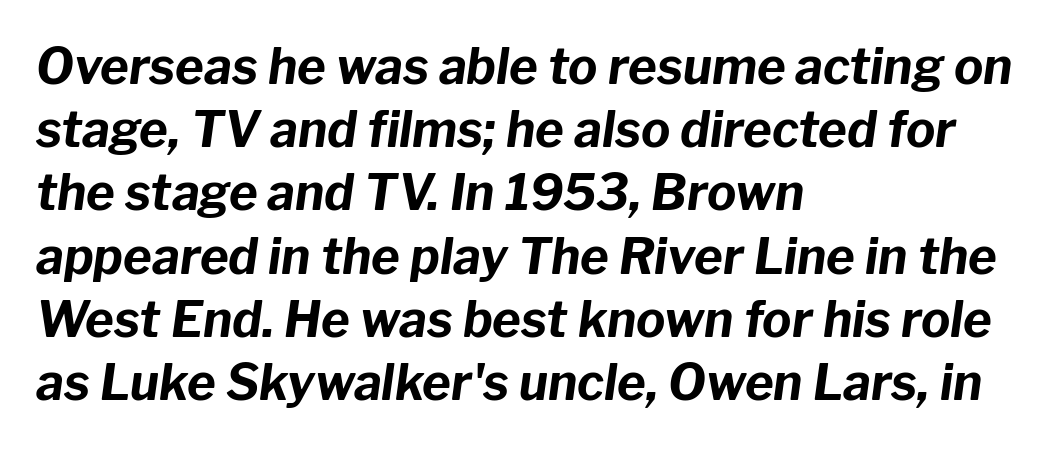
One-word summary of the alignment: left. If you drew a line through each stem, it would be angled. Note the varied advance widths — an 'i' is clearly narrower than an 'm'. These words are printed bold, with thick strokes throughout.
